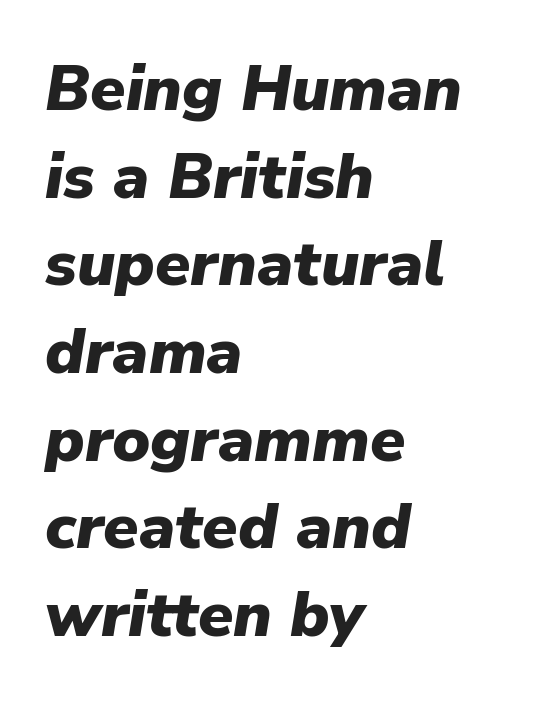
The image shows 64 px heavy type, italic (leaning right); set left-aligned, normal line spacing (1.37x), normal letter spacing, not underlined; low stroke contrast and a medium x-height.
